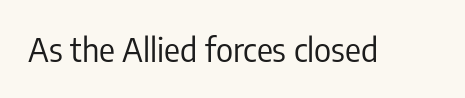
If you drew a line through each stem, it would be perfectly vertical. No feet cap the strokes, marking this as sans-serif type. The space beneath each line is pristine and unruled. The letters sit at their default tracking, neither squeezed nor spread. Varying glyph widths throughout — classic text-font behaviour. Stems here are at most as thick as an everyday book face.
